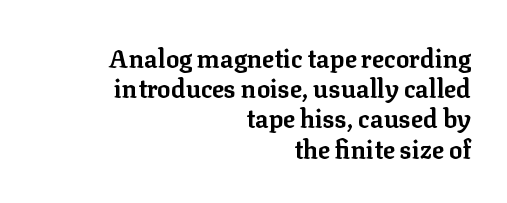
{"italic": "no", "bold": "yes", "underline": "no", "align": "right", "line_spacing_ratio": 1.21, "letter_spacing": "normal", "letter_spacing_em": 0.0, "glyph_px": 25}
